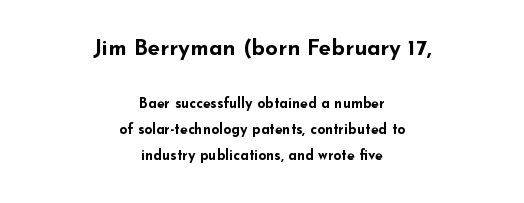
{"italic": "no", "bold": "yes", "underline": "no", "align": "center", "line_spacing_ratio": 1.87, "letter_spacing": "normal", "letter_spacing_em": 0.0, "larger_block": "first", "size_ratio": 1.57, "glyph_px": 22}
